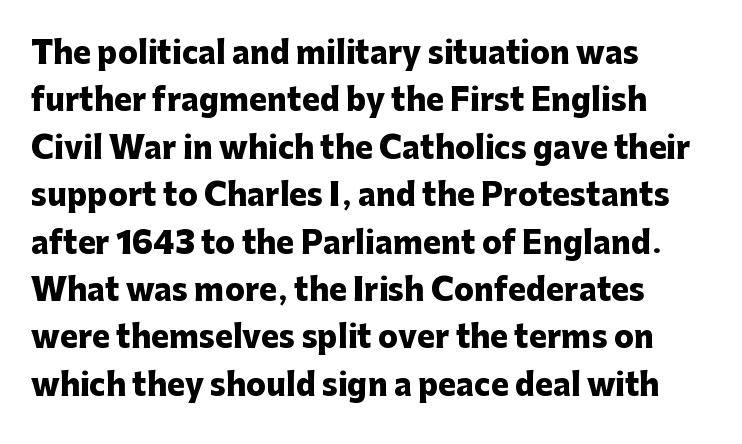
{"serif": "no", "italic": "no", "bold": "yes", "weight": "heavy", "width": "normal", "stroke_contrast": "low", "x_height": "medium", "monospaced": "no", "underline": "no", "align": "left", "line_spacing": "normal", "line_spacing_ratio": 1.58, "letter_spacing": "normal", "letter_spacing_em": 0.0, "glyph_px": 30}
